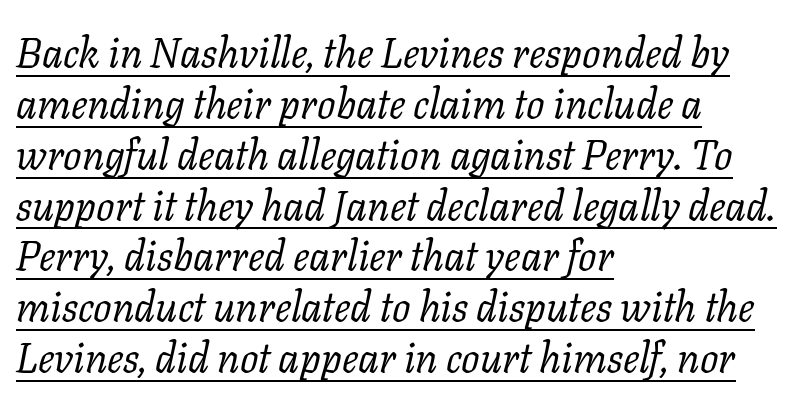
{"serif": "yes", "italic": "yes", "lean": "right", "slant_degrees": 11, "bold": "no", "weight": "regular", "width": "normal", "stroke_contrast": "low", "x_height": "medium", "monospaced": "no", "underline": "yes", "align": "left", "line_spacing_ratio": 1.24, "letter_spacing": "normal", "letter_spacing_em": 0.0, "glyph_px": 41}
